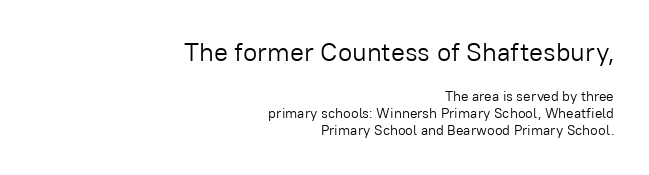
The image shows 26 px text type, upright; set right-aligned, line spacing 1.21x, normal letter spacing, not underlined; the first (top) block is 1.86x larger.
